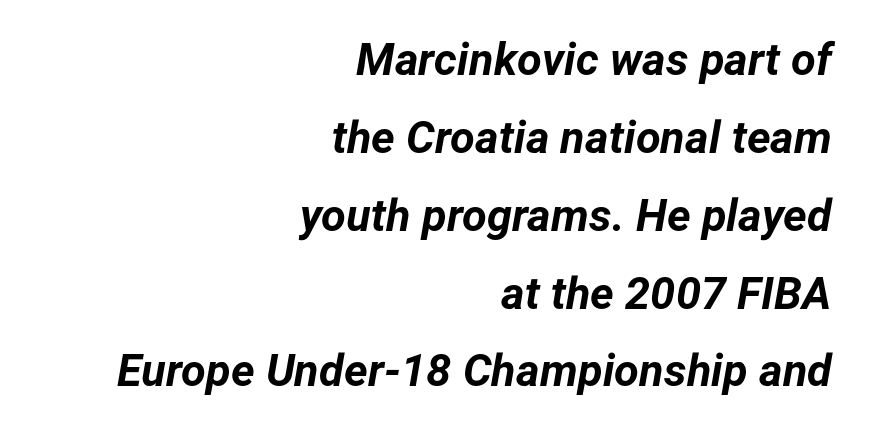
Line ends are locked; line starts wander. The baseline area is clear. Here the designer chose a conventional face with non-uniform glyph widths. Tracking value appears to be zero — textbook default spacing. Quick note: italic.
